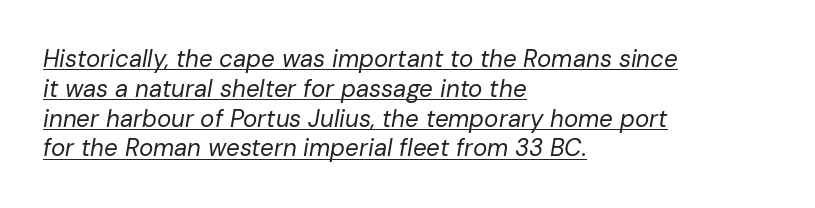
Q: Is the text bold? A: No.
Q: Is the text italic (slanted)? A: Yes, it leans right by about 10 degrees.
Q: Is the text underlined? A: Yes.
Q: How is the paragraph aligned? A: Left-aligned.
Q: Is the spacing between letters normal or unusually wide? A: Normal.
